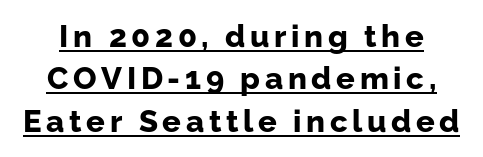
Q: Is the text bold? A: Yes.
Q: Is the text italic (slanted)? A: No, it is upright.
Q: Is the typeface a serif or a sans-serif typeface? A: Sans-serif.
Q: Is the text underlined? A: Yes.
Q: Is the spacing between lines tight, normal or loose? A: Normal.
Q: Width (condensed, normal, or wide)? A: Normal.
Q: Stroke contrast? A: Low.
Q: x-height? A: Medium.
Q: Monospaced? A: No.
